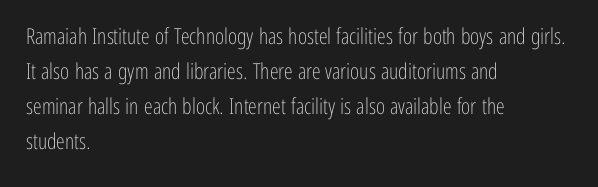
Every stem runs plumb, perpendicular to the baseline. Ink coverage per letter is moderate at most. Does extra space separate the letters? No, they use regular spacing. Line starts are locked; line ends wander. If you measured baseline to baseline, you'd find a middling distance.
